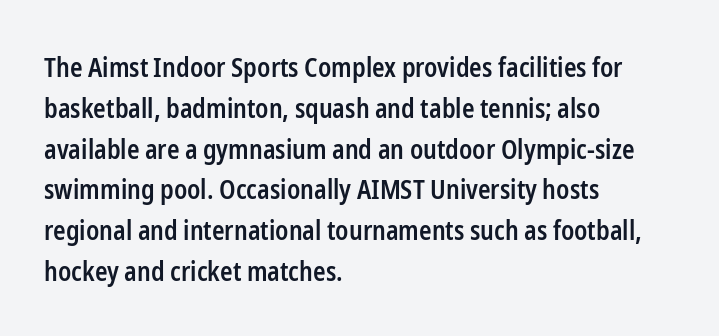
The image shows 26 px text type, upright; set left-aligned, normal line spacing (1.57x), normal letter spacing, not underlined.
